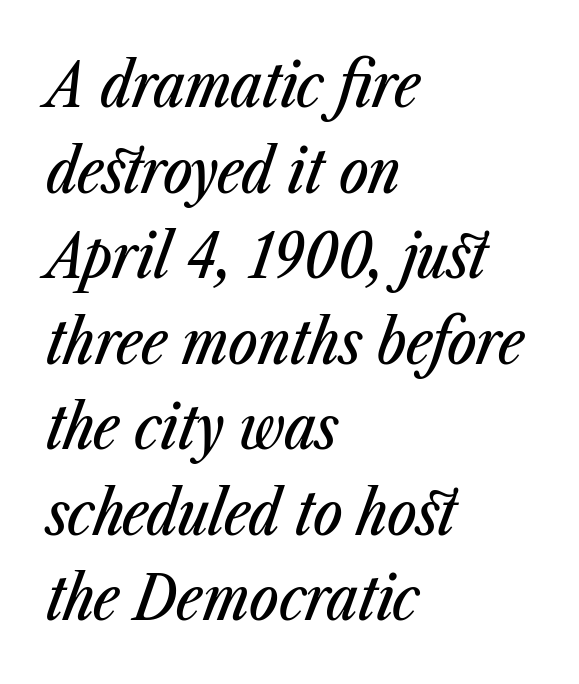
{"italic": "yes", "lean": "right", "slant_degrees": 23, "width": "condensed", "stroke_contrast": "low", "x_height": "medium", "monospaced": "no", "underline": "no", "align": "left", "line_spacing": "normal", "line_spacing_ratio": 1.38, "letter_spacing": "normal", "letter_spacing_em": 0.0, "glyph_px": 62}
